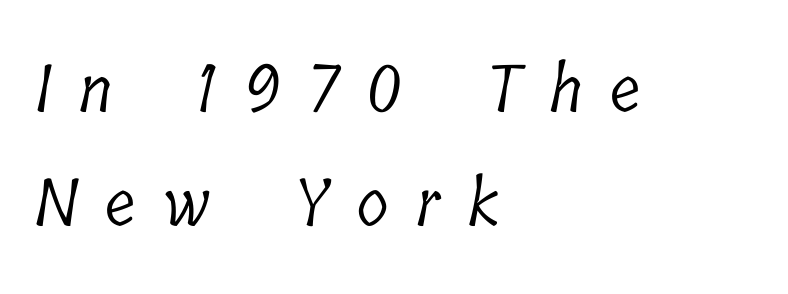
The image shows 65 px light, condensed serif type; set left-aligned, line spacing 1.75x, unusually wide letter spacing (+0.43 em), not underlined; low stroke contrast and a medium x-height.
